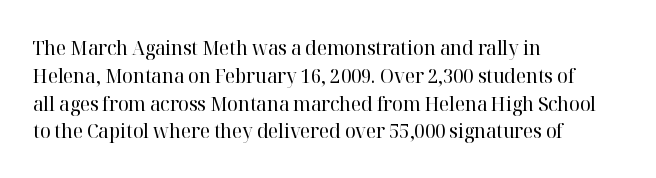
Q: Is the text bold? A: No.
Q: Is the text italic (slanted)? A: No, it is upright.
Q: Is the text underlined? A: No.
Q: How is the paragraph aligned? A: Left-aligned.
Q: Is the spacing between letters normal or unusually wide? A: Normal.
Q: Is the spacing between lines tight, normal or loose? A: Normal.
